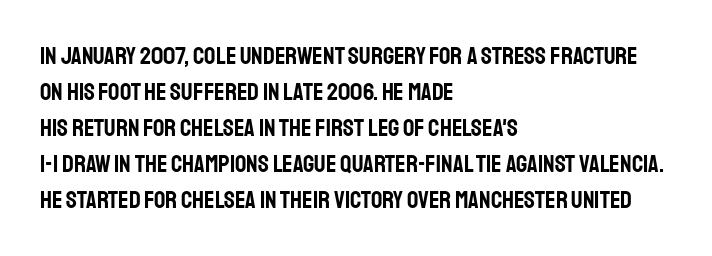
Q: Is the text italic (slanted)? A: No, it is upright.
Q: Is the text underlined? A: No.
Q: How is the paragraph aligned? A: Left-aligned.
Q: Is the spacing between letters normal or unusually wide? A: Normal.
Q: Is the spacing between lines tight, normal or loose? A: Normal.
